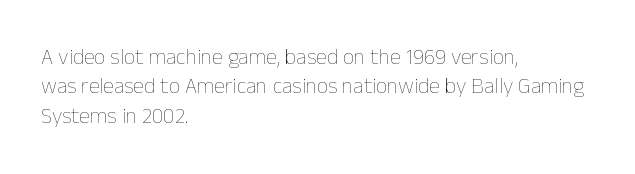
Bare-footed words on every line. Every stem runs plumb, perpendicular to the baseline. The typesetting does not lean heavy: it is not bold. Tracking value appears to be zero — textbook default spacing. The vertical gap from one line to the next is medium.
